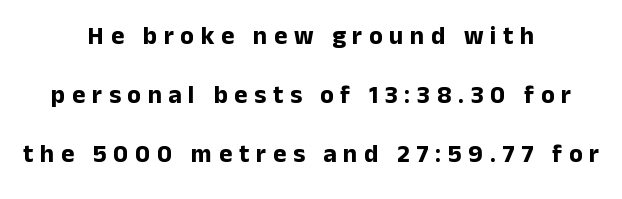
The image shows 25 px bold type, upright; set centered, loose line spacing (2.37x), unusually wide letter spacing (+0.27 em), not underlined.
